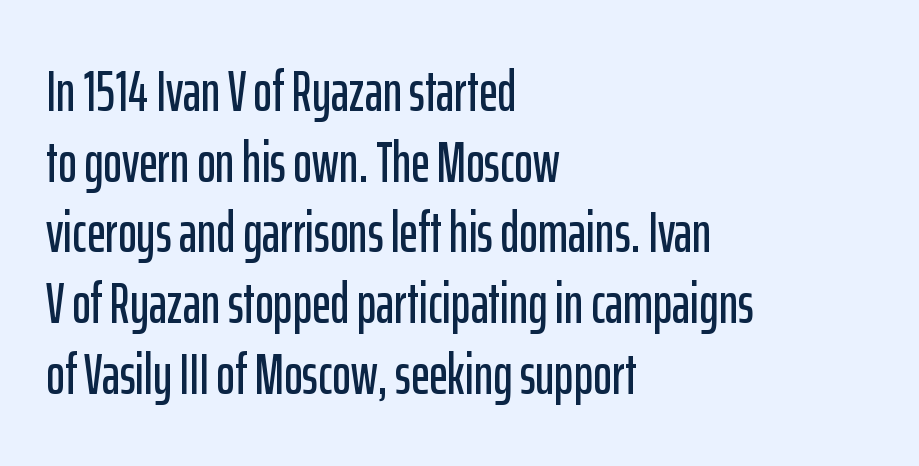
Underline: absent. This rendering leaves character spacing at its baseline value. Notice how the stems are strictly vertical — no italics here. Is this a sans? Yes — the strokes have no serifs. Each line starts at the same left margin while the right side varies. The passage shown is typed in a proportional face where columns would drift.
